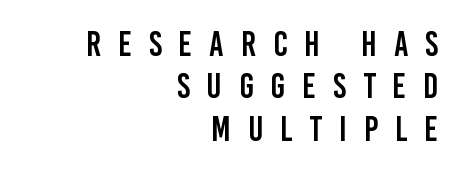
If you drew a ruler down the right edge, every line would touch it. A typesetter would call this proportional, since set widths differ per character. A sans-serif font was chosen for this passage. No italicization has been applied; the sample stays upright.
